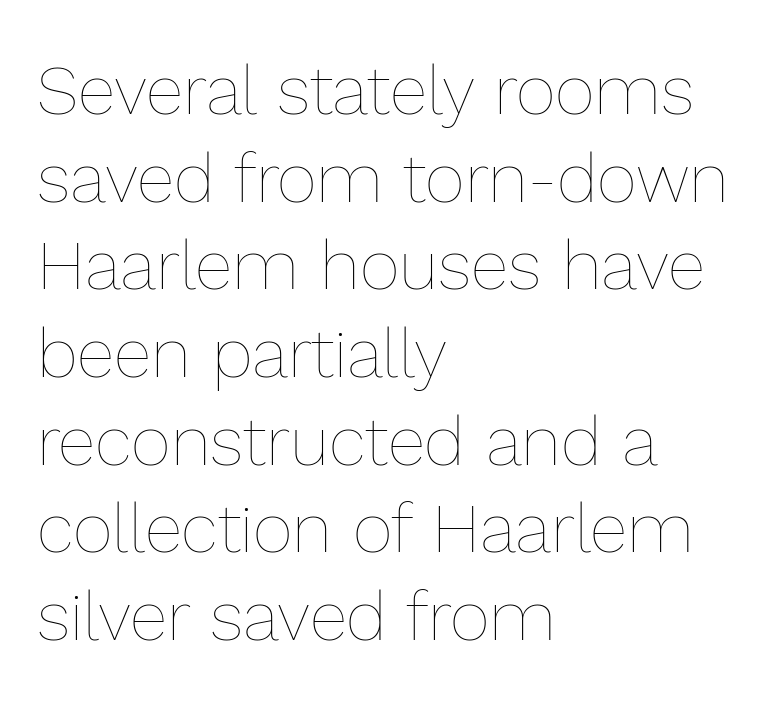
Q: Is the text bold? A: No.
Q: Is the text italic (slanted)? A: No, it is upright.
Q: Is the text underlined? A: No.
Q: How is the paragraph aligned? A: Left-aligned.
Q: Is the spacing between letters normal or unusually wide? A: Normal.
Q: Is the spacing between lines tight, normal or loose? A: Normal.
Q: Width (condensed, normal, or wide)? A: Normal.
Q: x-height? A: Medium.
Q: Monospaced? A: No.
